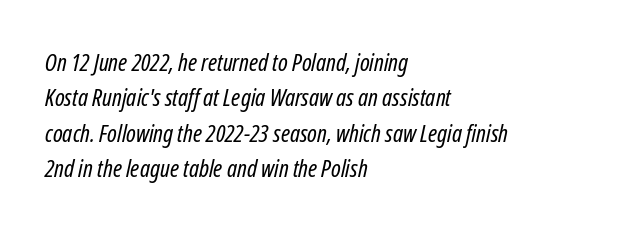
The image shows 24 px text type, italic (leaning right); set left-aligned, normal line spacing (1.47x), normal letter spacing, not underlined.
